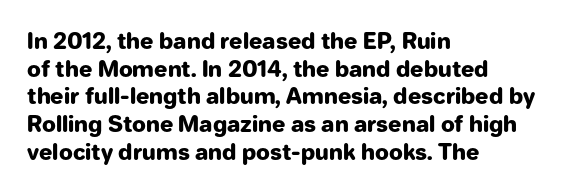
These words are printed bold, with thick strokes throughout. The string is rendered with underlining switched off. What's the leading like? Ordinary, nothing unusual. Tracking value appears to be zero — textbook default spacing. This rendering uses left alignment, leaving the right contour irregular. Every stem runs plumb, perpendicular to the baseline.
